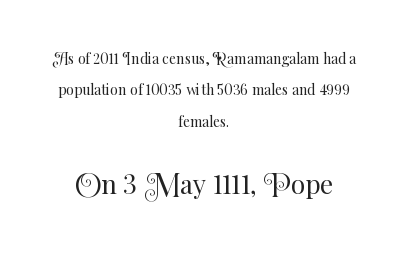
The image shows 26 px text type, upright; set centered, loose line spacing (2.24x), normal letter spacing, not underlined; the second (bottom) block is 1.86x larger.
